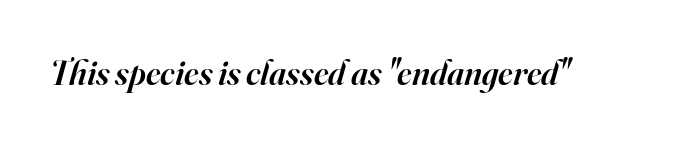
The image shows 35 px semibold serif type, italic (leaning right); set normal letter spacing, not underlined; high stroke contrast and a small x-height.
